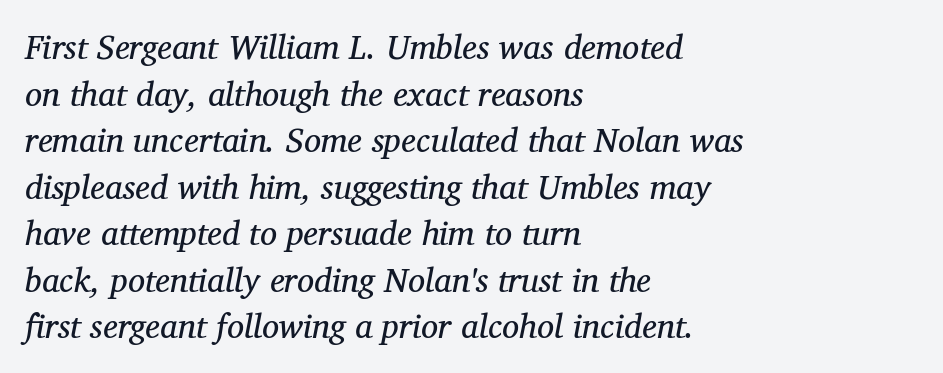
Compared with ordinary roman type, these characters are visibly tilted. Compared with typical paragraphs, the rows here are spaced about the same. Each letter keeps its own natural width here, so spacing adapts to shape. Tracking value appears to be zero — textbook default spacing. This rendering uses left alignment, leaving the right contour irregular. The characters display serif detailing at their extremities.
